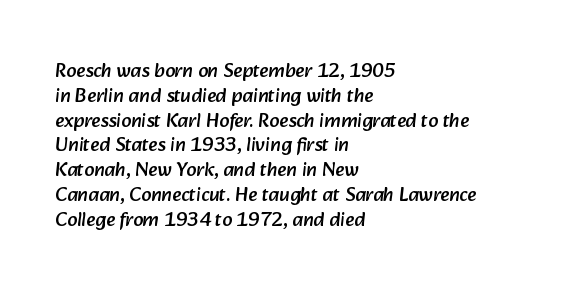
{"underline": "no", "align": "left", "line_spacing_ratio": 1.24, "letter_spacing": "normal", "letter_spacing_em": 0.0, "glyph_px": 20}
